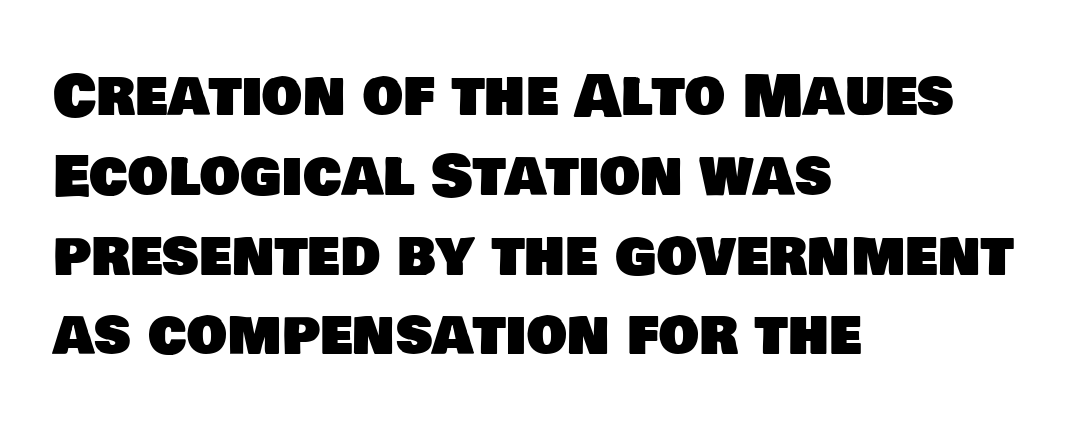
The image shows 57 px sans-serif type; set left-aligned, normal line spacing (1.4x), normal letter spacing, not underlined; low stroke contrast and a large x-height.
